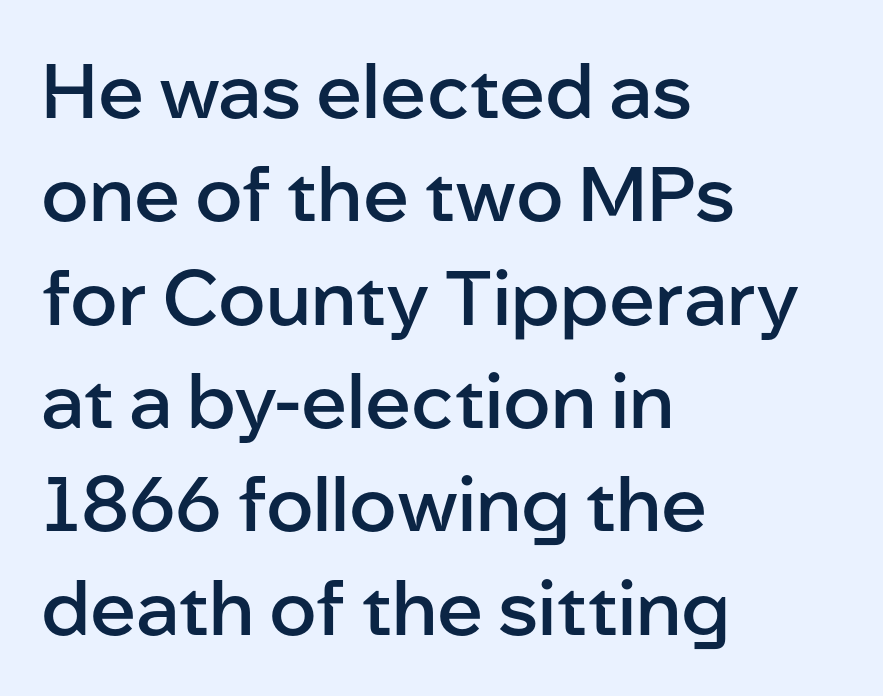
Q: Is the text bold? A: Semi-bold.
Q: Is the text italic (slanted)? A: No, it is upright.
Q: Is the typeface a serif or a sans-serif typeface? A: Sans-serif.
Q: Is the text underlined? A: No.
Q: How is the paragraph aligned? A: Left-aligned.
Q: Is the spacing between letters normal or unusually wide? A: Normal.
Q: Is the spacing between lines tight, normal or loose? A: Normal.
Q: Width (condensed, normal, or wide)? A: Normal.
Q: Stroke contrast? A: Low.
Q: x-height? A: Medium.
Q: Monospaced? A: No.
